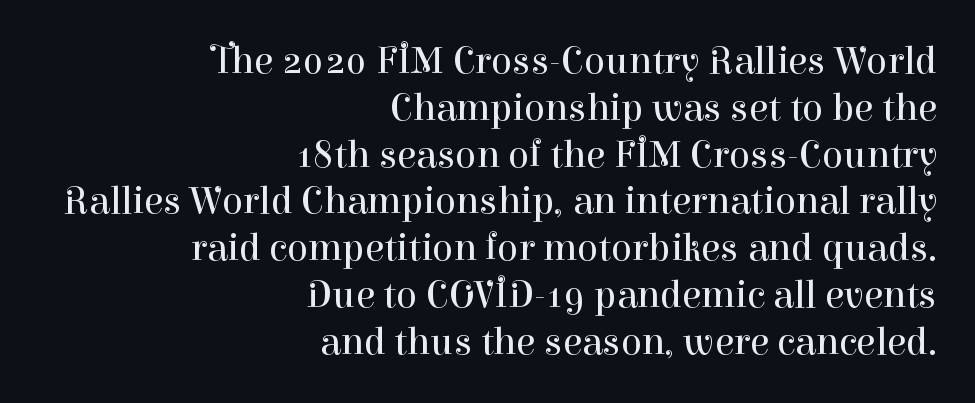
{"serif": "yes", "italic": "no", "bold": "no", "weight": "regular", "width": "normal", "stroke_contrast": "high", "x_height": "medium", "monospaced": "no", "underline": "no", "align": "right", "line_spacing_ratio": 1.2, "letter_spacing": "normal", "letter_spacing_em": 0.0, "glyph_px": 39}
